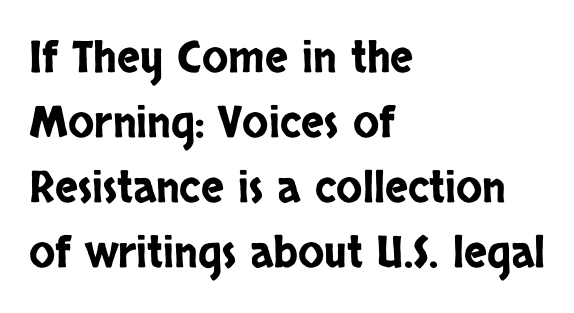
The horizontal fit of the characters is conventional and even. The space beneath each line is pristine and unruled. Proportional: the letters do not fall into vertical columns. The face used here is a sans, in the tradition of grotesques and geometrics.
